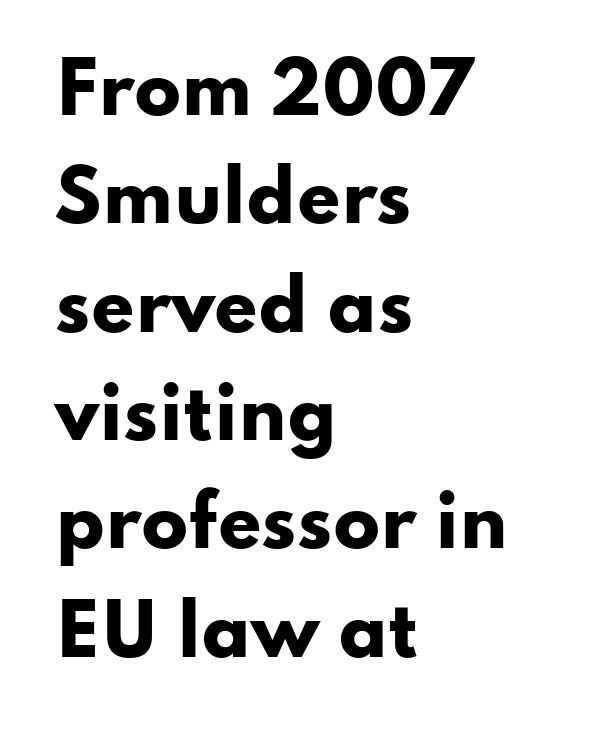
The image shows 69 px heavy, wide sans-serif type, upright; set left-aligned, normal line spacing (1.57x), normal letter spacing, not underlined; low stroke contrast and a small x-height.
